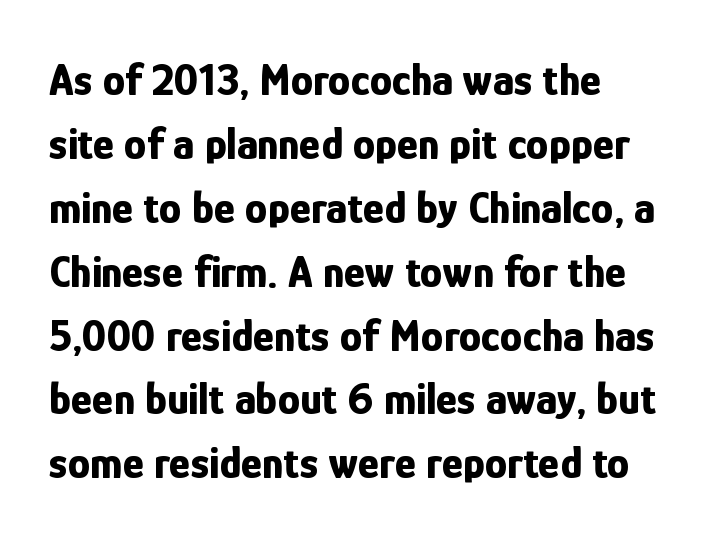
{"serif": "no", "italic": "no", "bold": "yes", "weight": "bold", "width": "condensed", "stroke_contrast": "low", "x_height": "medium", "monospaced": "no", "underline": "no", "line_spacing": "normal", "line_spacing_ratio": 1.42, "letter_spacing": "normal", "letter_spacing_em": 0.0, "glyph_px": 45}
